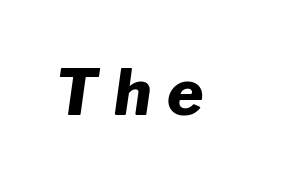
The image shows 62 px heavy type, italic (leaning right); set unusually wide letter spacing (+0.26 em), not underlined; low stroke contrast and a medium x-height.
